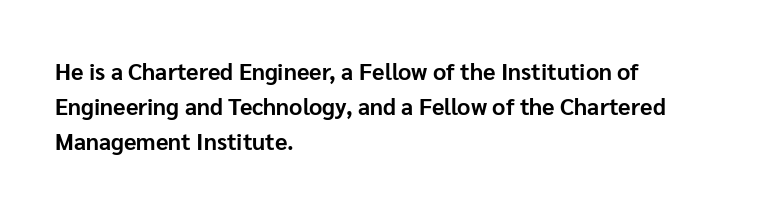
The image shows 23 px bold type, upright; set left-aligned, normal line spacing (1.53x), normal letter spacing, not underlined.
